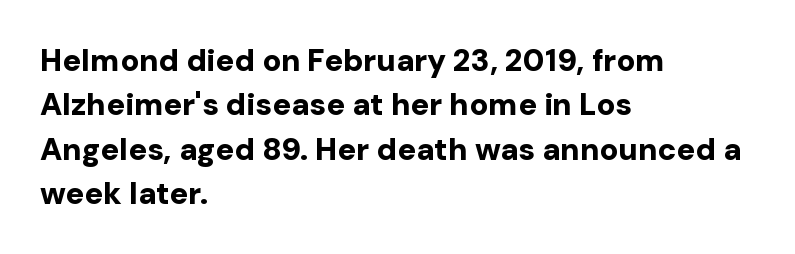
The image shows 31 px bold sans-serif type, upright; set left-aligned, normal line spacing (1.43x), normal letter spacing, not underlined; low stroke contrast and a medium x-height.
